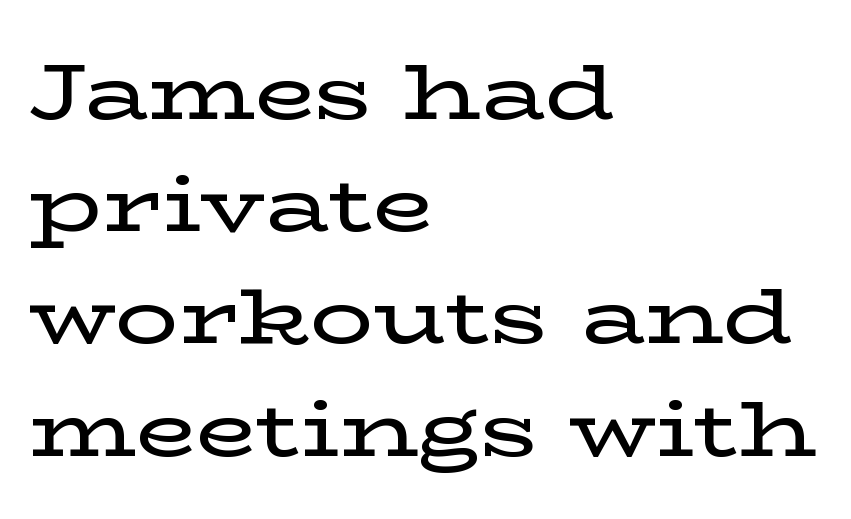
The image shows 79 px wide serif type, upright; set left-aligned, normal line spacing (1.42x), normal letter spacing, not underlined; low stroke contrast and a medium x-height.
